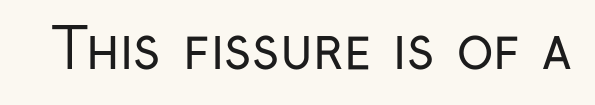
The image shows 55 px regular-weight, condensed sans-serif type, upright; set normal letter spacing, not underlined; low stroke contrast and a medium x-height.
